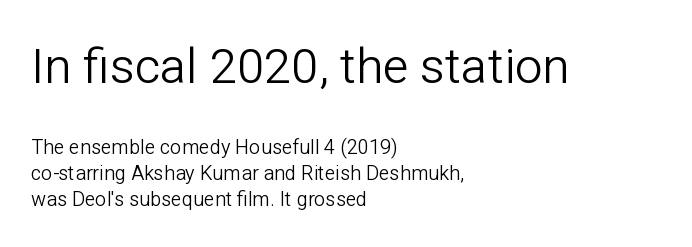
Tracking value appears to be zero — textbook default spacing. The block sitting higher on the canvas is the one with enlarged characters. Just letters on the line, the space beneath them empty. What's the leading like? Ordinary, nothing unusual. The type sits square on the baseline with zero lean.
